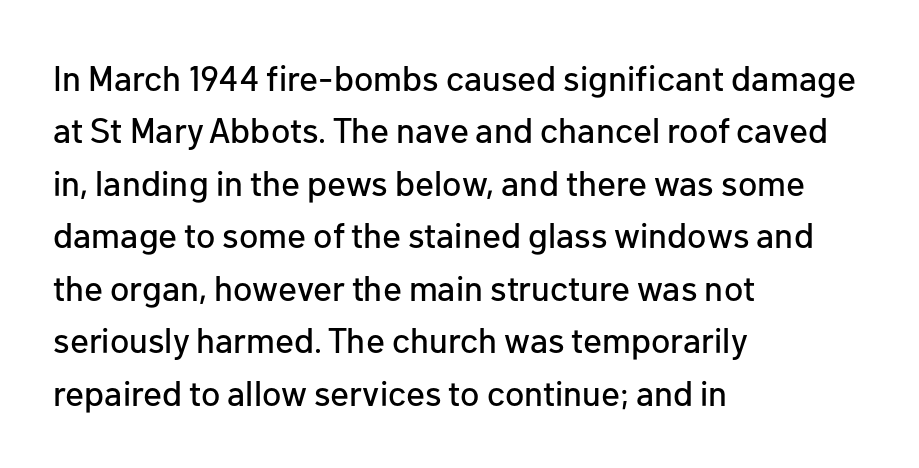
{"serif": "no", "italic": "no", "width": "normal", "stroke_contrast": "low", "x_height": "medium", "monospaced": "no", "underline": "no", "align": "left", "line_spacing": "normal", "line_spacing_ratio": 1.5, "letter_spacing": "normal", "letter_spacing_em": 0.0, "glyph_px": 35}
